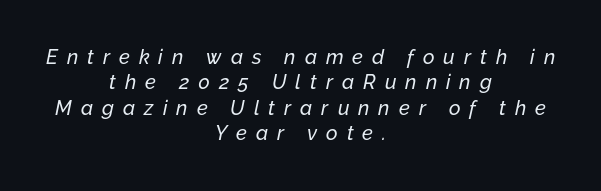
Q: Is the text italic (slanted)? A: Yes, it leans right by about 12 degrees.
Q: Is the text underlined? A: No.
Q: How is the paragraph aligned? A: Centered.
Q: Is the spacing between letters normal or unusually wide? A: Unusually wide.
Q: Is the spacing between lines tight, normal or loose? A: Normal.
